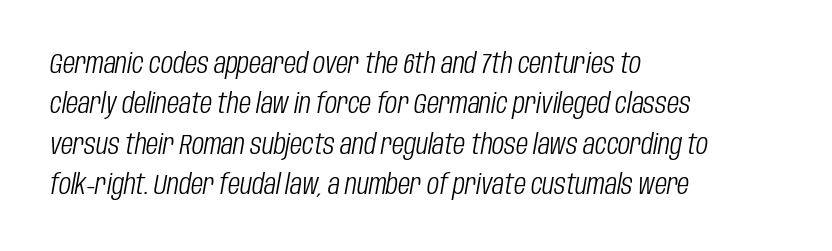
Q: Is the text bold? A: No.
Q: Is the text italic (slanted)? A: Yes, it leans right by about 10 degrees.
Q: Is the text underlined? A: No.
Q: How is the paragraph aligned? A: Left-aligned.
Q: Is the spacing between letters normal or unusually wide? A: Normal.
Q: Is the spacing between lines tight, normal or loose? A: Normal.
Q: Width (condensed, normal, or wide)? A: Condensed.
Q: Stroke contrast? A: Low.
Q: x-height? A: Large.
Q: Monospaced? A: No.
